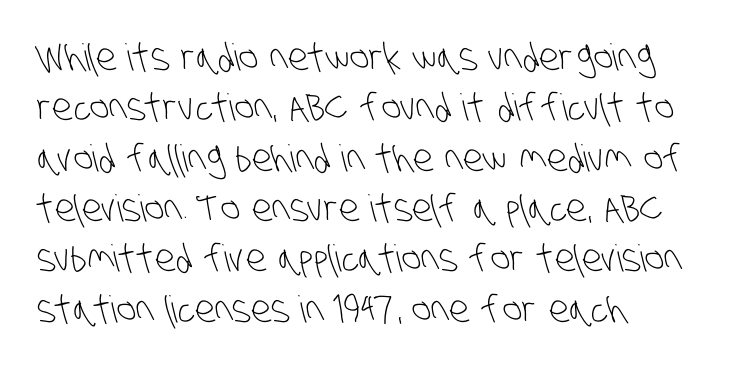
Quick note: underline off. These lines are rendered in a variable-pitch font. Caption: multi-line text, flush left, ragged right. Classification — sans serif. Vertically, the passage feels balanced, rows spaced as you'd expect. No letter is thick-stroked: the sample isn't bold.
